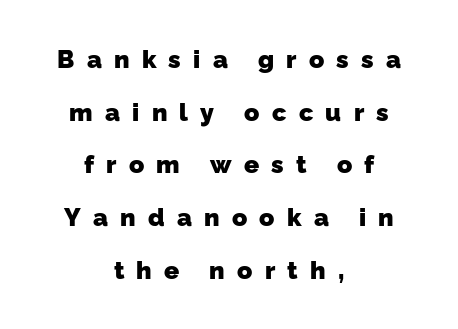
The image shows 25 px bold type; set centered, loose line spacing (2.11x), unusually wide letter spacing (+0.49 em), not underlined.
